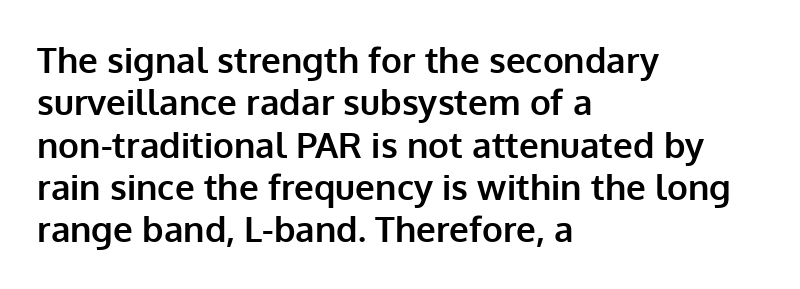
Q: Is the text bold? A: Yes.
Q: Is the text italic (slanted)? A: No, it is upright.
Q: Is the typeface a serif or a sans-serif typeface? A: Sans-serif.
Q: Is the text underlined? A: No.
Q: How is the paragraph aligned? A: Left-aligned.
Q: Is the spacing between letters normal or unusually wide? A: Normal.
Q: Width (condensed, normal, or wide)? A: Normal.
Q: Stroke contrast? A: Low.
Q: x-height? A: Medium.
Q: Monospaced? A: No.
